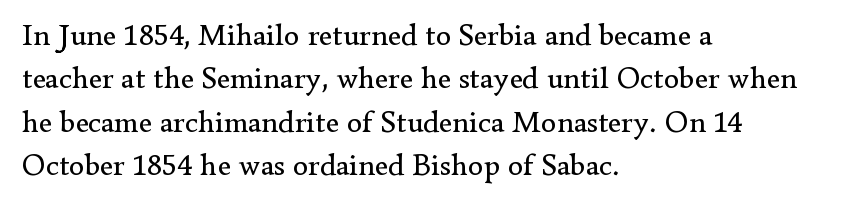
Which margin do the lines hug? The left one — the right edge is uneven. Is there any slant? The stems are plumb. You could call the tracking neutral — neither tight nor loose. The vertical gap from one line to the next is medium. The baseline area is clear. Is this a heavy cut? Hardly; it is regular or lighter.
